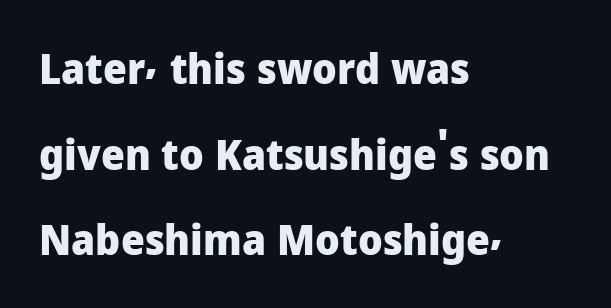
The image shows 42 px heavy sans-serif type, upright; set left-aligned, loose line spacing (2.04x), normal letter spacing, not underlined; low stroke contrast and a medium x-height.
